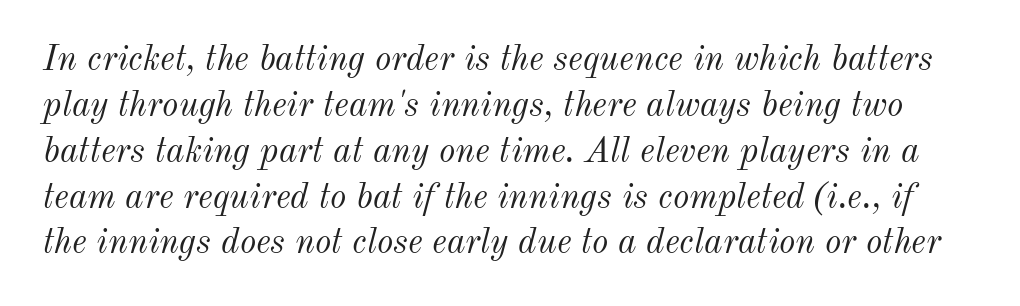
The face used here is proportionally spaced, like ordinary book or web type. The font's italic variant was chosen for this text. In terms of leading, this rendering sits right in the middle. Descender tails drop into unmarked territory. Honestly, the letter spacing is just normal — you wouldn't notice it. Weight: in the light-to-regular range.
